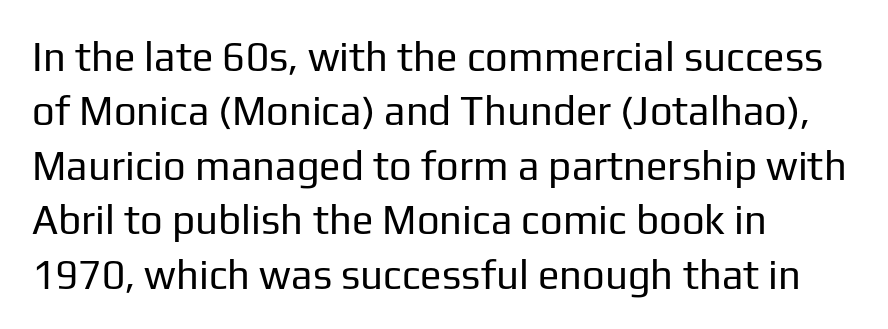
Q: Is the text bold? A: No.
Q: Is the text italic (slanted)? A: No, it is upright.
Q: Is the typeface a serif or a sans-serif typeface? A: Sans-serif.
Q: Is the text underlined? A: No.
Q: How is the paragraph aligned? A: Left-aligned.
Q: Is the spacing between letters normal or unusually wide? A: Normal.
Q: Is the spacing between lines tight, normal or loose? A: Normal.
Q: Width (condensed, normal, or wide)? A: Normal.
Q: Stroke contrast? A: Low.
Q: x-height? A: Medium.
Q: Monospaced? A: No.
